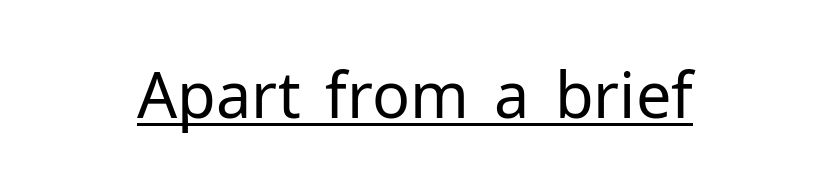
Q: Is the text bold? A: No.
Q: Is the text italic (slanted)? A: No, it is upright.
Q: Is the typeface a serif or a sans-serif typeface? A: Sans-serif.
Q: Is the text underlined? A: Yes.
Q: Is the spacing between letters normal or unusually wide? A: Normal.
Q: Width (condensed, normal, or wide)? A: Normal.
Q: Stroke contrast? A: Low.
Q: x-height? A: Medium.
Q: Monospaced? A: No.
